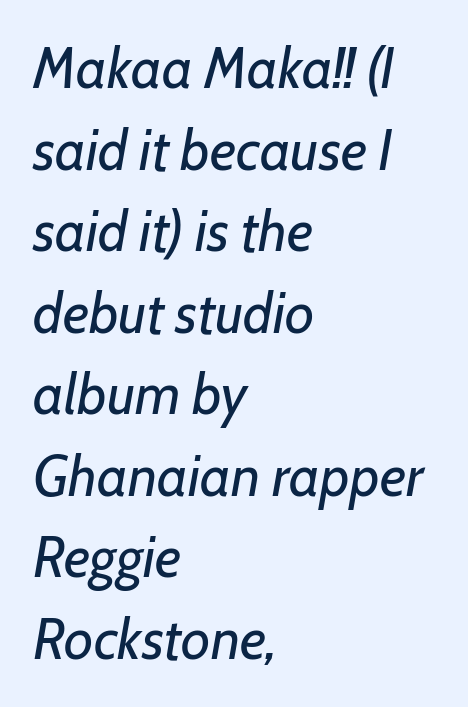
{"italic": "yes", "lean": "right", "slant_degrees": 7, "bold": "no", "weight": "regular", "width": "normal", "stroke_contrast": "low", "x_height": "medium", "monospaced": "no", "underline": "no", "align": "left", "line_spacing": "normal", "line_spacing_ratio": 1.43, "letter_spacing": "normal", "letter_spacing_em": 0.0, "glyph_px": 57}
